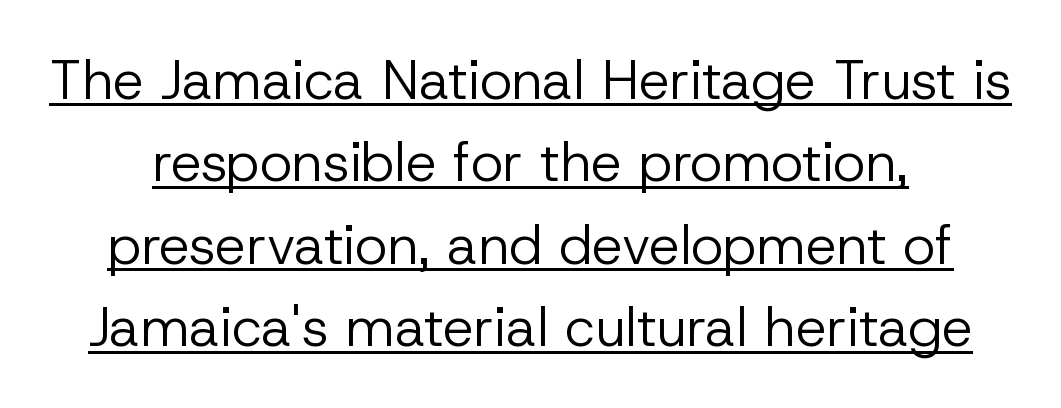
Q: Is the text bold? A: No.
Q: Is the text italic (slanted)? A: No, it is upright.
Q: Is the typeface a serif or a sans-serif typeface? A: Sans-serif.
Q: Is the text underlined? A: Yes.
Q: Is the spacing between letters normal or unusually wide? A: Normal.
Q: Is the spacing between lines tight, normal or loose? A: Normal.
Q: Width (condensed, normal, or wide)? A: Normal.
Q: Stroke contrast? A: Low.
Q: x-height? A: Medium.
Q: Monospaced? A: No.
